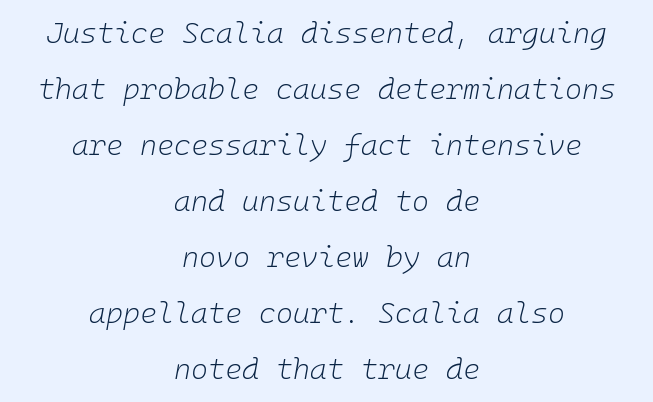
Q: Is the text bold? A: No.
Q: Is the text italic (slanted)? A: Yes, it leans right by about 10 degrees.
Q: Is the text underlined? A: No.
Q: How is the paragraph aligned? A: Centered.
Q: Is the spacing between letters normal or unusually wide? A: Normal.
Q: Is the spacing between lines tight, normal or loose? A: Loose.
Q: Width (condensed, normal, or wide)? A: Normal.
Q: Stroke contrast? A: Low.
Q: x-height? A: Medium.
